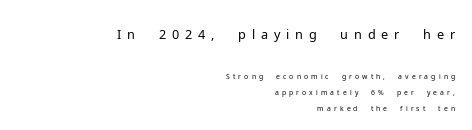
{"italic": "no", "bold": "no", "underline": "no", "align": "right", "line_spacing": "tight", "line_spacing_ratio": 1.13, "letter_spacing": "wide", "letter_spacing_em": 0.22, "larger_block": "first", "size_ratio": 1.86, "glyph_px": 26}
